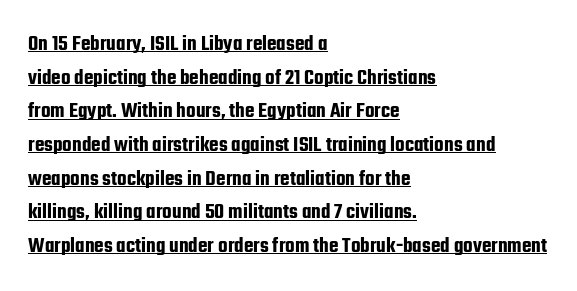
Characters remain perfectly vertical along every line. Letter spacing: default. A normal amount of white space separates one row of letters from the next. Caption: lettering with a line underneath. Short and long lines alike share a common starting point at left.
